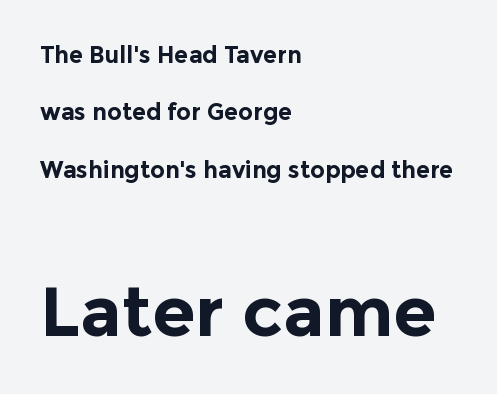
The image shows 70 px bold sans-serif type, upright; set left-aligned, loose line spacing (2.49x), normal letter spacing, not underlined; the second (bottom) block is 3.04x larger; a medium x-height.
